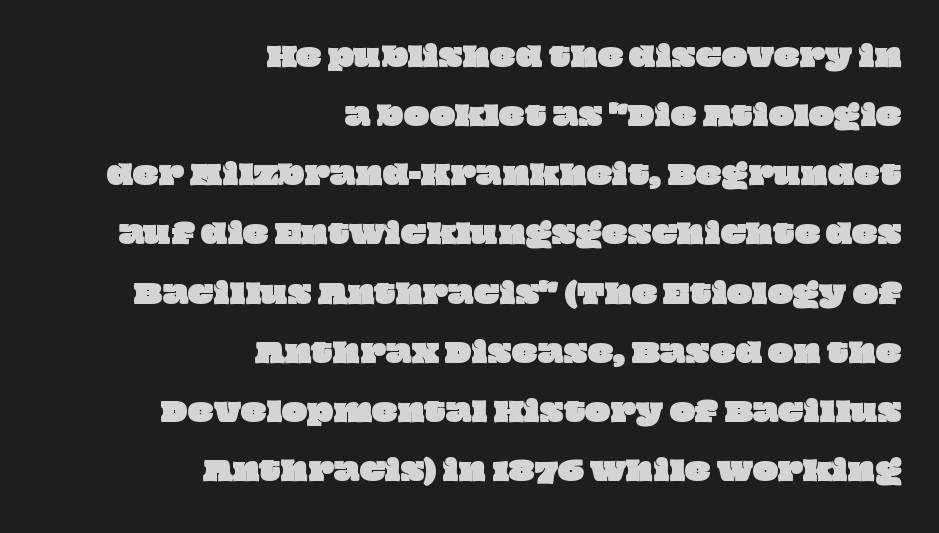
{"underline": "no", "align": "right", "line_spacing": "loose", "line_spacing_ratio": 2.19, "letter_spacing": "normal", "letter_spacing_em": 0.0, "glyph_px": 27}
